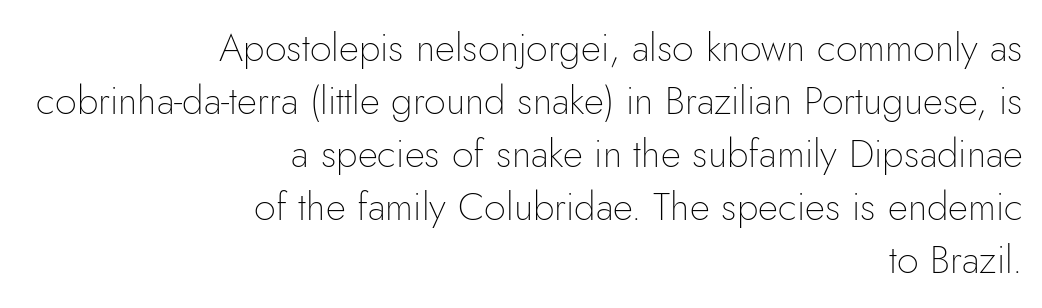
The image shows 39 px thin sans-serif type, upright; set right-aligned, normal line spacing (1.36x), normal letter spacing, not underlined; low stroke contrast and a small x-height.
